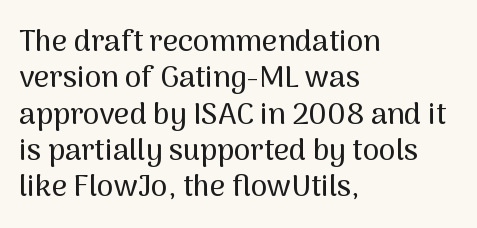
The image shows 30 px sans-serif type, upright; set left-aligned, line spacing 1.21x, normal letter spacing, not underlined; medium stroke contrast and a medium x-height.
